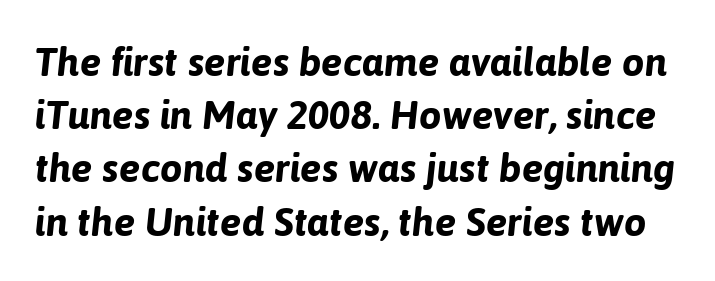
The foot of each line stays bare and open. This sample has the flowing, uneven cadence of proportional lettering. How heavy is the stroke? Heavy — this is a bold. The rows are spaced the way most documents space them. Tracking value appears to be zero — textbook default spacing.
